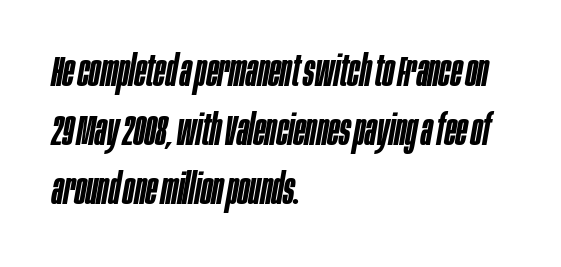
These lines sit exactly where default settings would place them. In terms of weight, the rendering is demibold, just under bold. Spacing verdict: proportional, widths tailored to each character. Style check: oblique.
